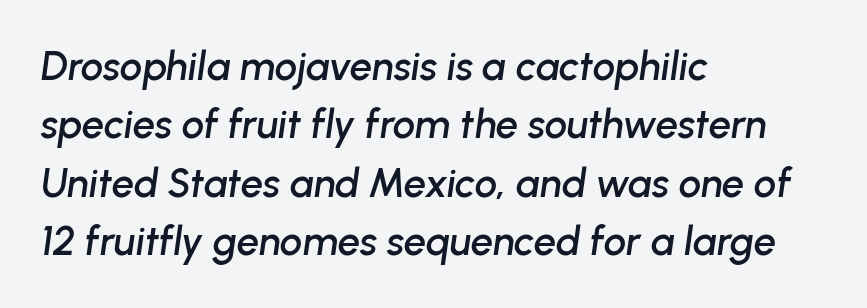
The image shows 40 px text type, italic (leaning right); set left-aligned, normal line spacing (1.46x), normal letter spacing, not underlined; low stroke contrast and a medium x-height.
